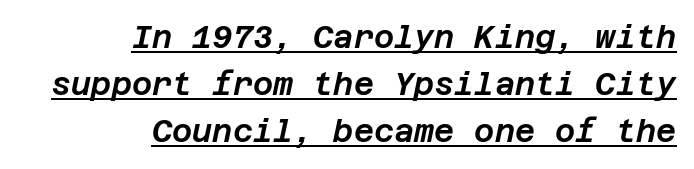
{"italic": "yes", "lean": "right", "slant_degrees": 12, "width": "normal", "stroke_contrast": "low", "x_height": "large", "underline": "yes", "align": "right", "line_spacing": "normal", "line_spacing_ratio": 1.52, "letter_spacing": "normal", "letter_spacing_em": 0.0, "glyph_px": 31}
